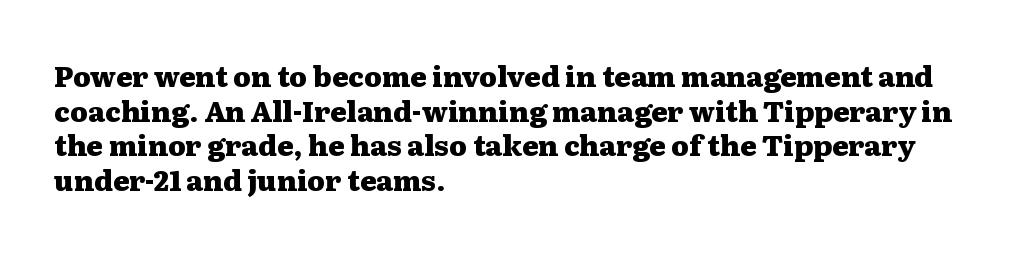
Q: Is the text bold? A: Yes.
Q: Is the text italic (slanted)? A: No, it is upright.
Q: Is the typeface a serif or a sans-serif typeface? A: Serif.
Q: Is the text underlined? A: No.
Q: How is the paragraph aligned? A: Left-aligned.
Q: Is the spacing between letters normal or unusually wide? A: Normal.
Q: Width (condensed, normal, or wide)? A: Wide.
Q: Stroke contrast? A: Medium.
Q: x-height? A: Medium.
Q: Monospaced? A: No.
